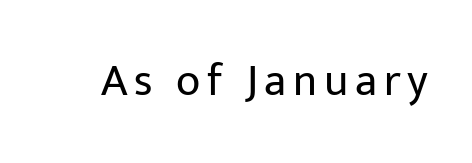
Q: Is the text bold? A: No.
Q: Is the text italic (slanted)? A: No, it is upright.
Q: Is the typeface a serif or a sans-serif typeface? A: Sans-serif.
Q: Is the text underlined? A: No.
Q: Width (condensed, normal, or wide)? A: Normal.
Q: Stroke contrast? A: Low.
Q: x-height? A: Medium.
Q: Monospaced? A: No.
